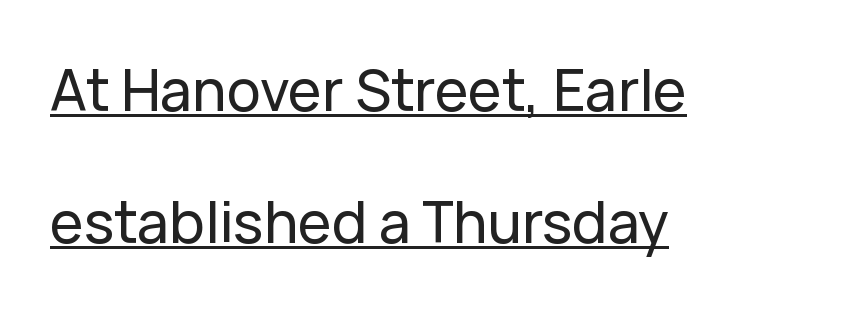
{"serif": "no", "italic": "no", "width": "normal", "stroke_contrast": "low", "x_height": "medium", "monospaced": "no", "underline": "yes", "align": "left", "line_spacing": "loose", "line_spacing_ratio": 2.32, "letter_spacing": "normal", "letter_spacing_em": 0.0, "glyph_px": 57}
